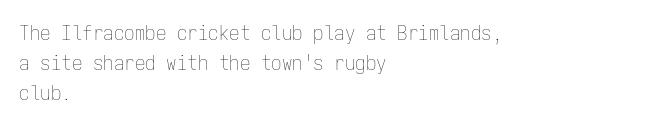
Quick note: interline space is typical. Nothing unusual about the tracking: characters are spaced as the font intends. Unmarked baselines from the first word to the last. No italicization has been applied; the sample stays upright.
